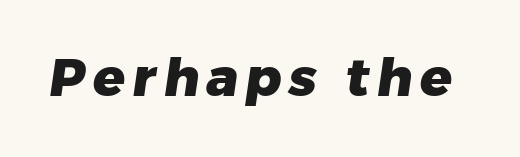
{"serif": "no", "bold": "yes", "weight": "heavy", "width": "normal", "stroke_contrast": "low", "x_height": "medium", "monospaced": "no", "underline": "no", "glyph_px": 53}
